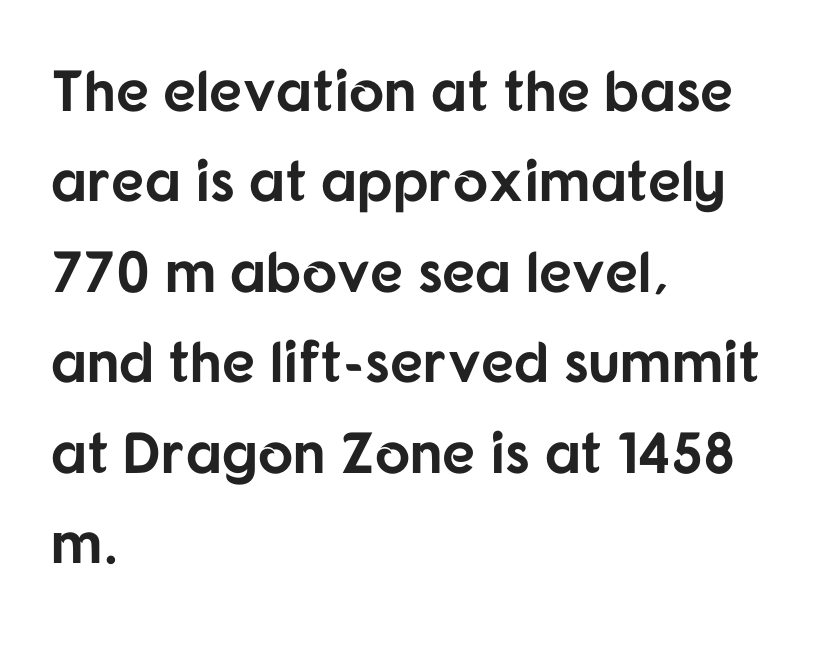
{"serif": "no", "italic": "no", "bold": "yes", "weight": "bold", "width": "normal", "stroke_contrast": "low", "x_height": "medium", "monospaced": "no", "underline": "no", "align": "left", "line_spacing": "normal", "line_spacing_ratio": 1.56, "letter_spacing": "normal", "letter_spacing_em": 0.0, "glyph_px": 58}
